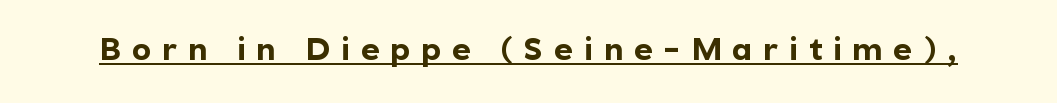
The image shows 32 px bold sans-serif type, upright; set unusually wide letter spacing (+0.34 em), underlined; a medium x-height.
